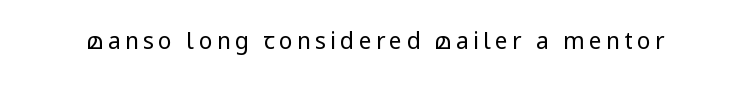
Honestly, there is no underline to notice here at all. This is roman type, the default non-slanted kind. Weight: not bold — regular or lighter.
